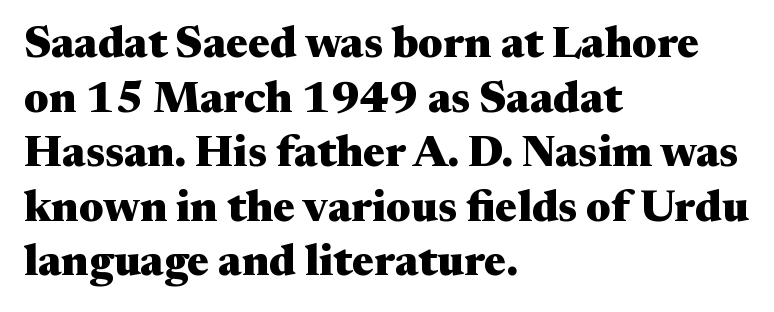
{"serif": "yes", "italic": "no", "bold": "yes", "weight": "heavy", "width": "wide", "stroke_contrast": "medium", "x_height": "medium", "monospaced": "no", "underline": "no", "align": "left", "line_spacing_ratio": 1.24, "letter_spacing": "normal", "letter_spacing_em": 0.0, "glyph_px": 44}
